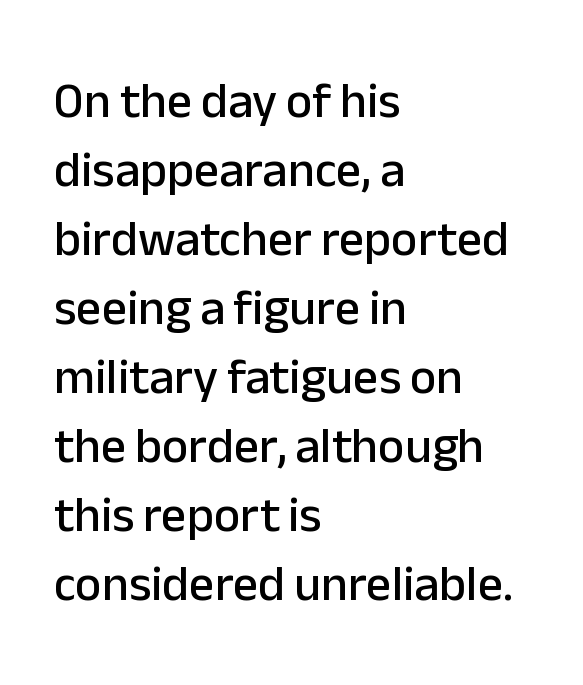
The image shows 50 px sans-serif type, upright; set left-aligned, normal line spacing (1.38x), normal letter spacing, not underlined; low stroke contrast and a medium x-height.
